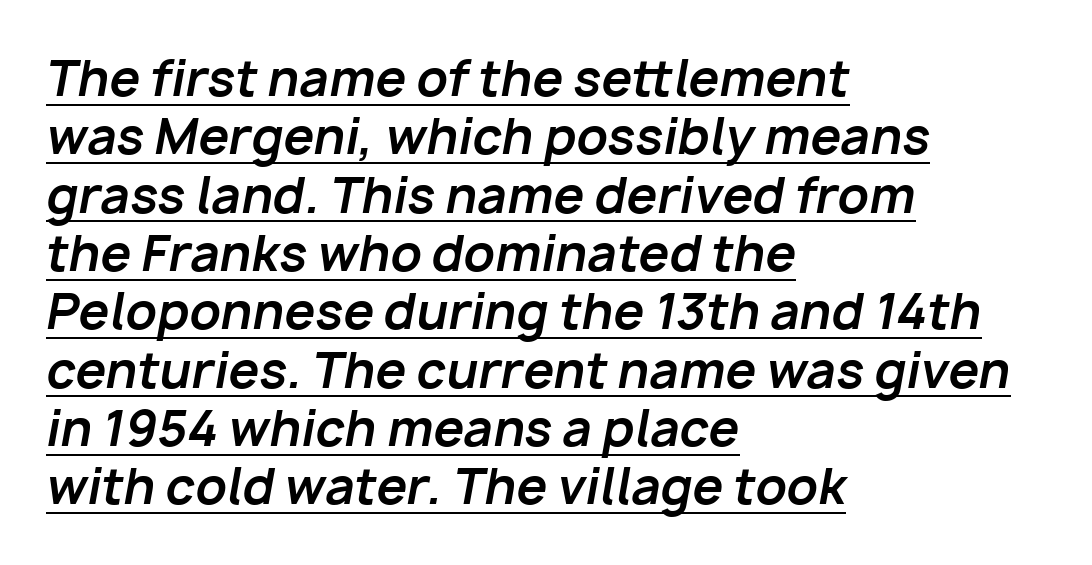
The image shows 49 px bold type, italic (leaning right); set left-aligned, line spacing 1.19x, normal letter spacing, underlined; low stroke contrast and a medium x-height.
